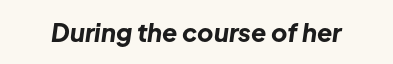
A typesetter would mark this as italic. In terms of letterspacing, this is plain default setting. Heavy, bold letterforms. Honestly, there is no underline to notice here at all.
